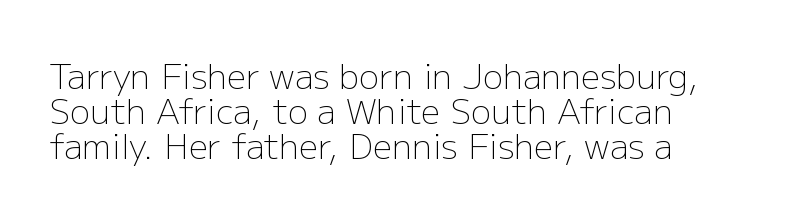
The image shows 34 px light sans-serif type, upright; set tight line spacing (1.03x), normal letter spacing, not underlined; low stroke contrast and a medium x-height.
